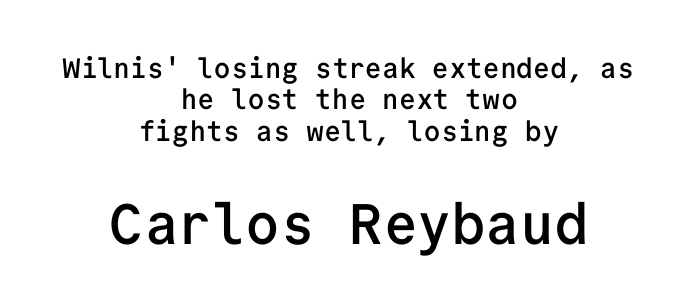
Is the lower block the larger one? Yes — the lower block carries the bigger type. Rule under the text: the space is simply empty. Each line is balanced around a shared central axis. Between one letter and the next there's only the usual sliver of space. This sample has the even, mechanical cadence of fixed-width lettering. The typesetting leans somewhat heavy: a semibold.
